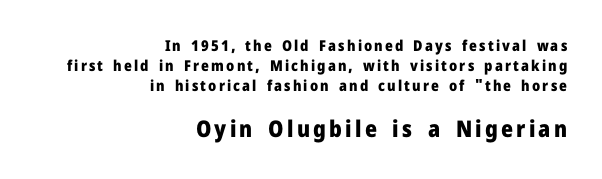
Q: Is the text bold? A: Yes.
Q: Is the text italic (slanted)? A: No, it is upright.
Q: Is the text underlined? A: No.
Q: How is the paragraph aligned? A: Right-aligned.
Q: Is the spacing between lines tight, normal or loose? A: Normal.
Q: Which block of text is set in a larger size, the first (top) or the second (bottom)? A: The second (bottom) one.
